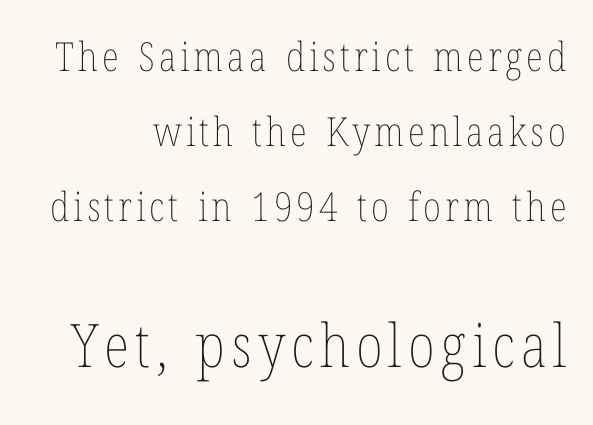
{"italic": "no", "bold": "no", "weight": "thin", "width": "condensed", "stroke_contrast": "low", "x_height": "medium", "monospaced": "no", "underline": "no", "line_spacing_ratio": 1.88, "larger_block": "second", "size_ratio": 1.5, "glyph_px": 60}
